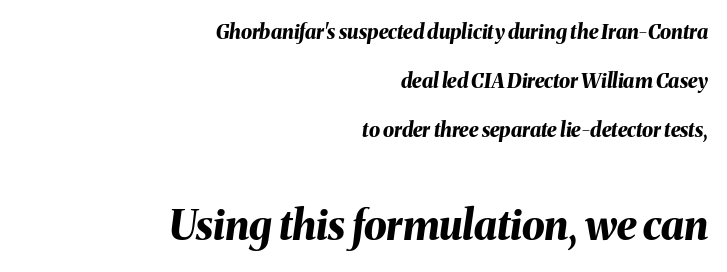
The image shows 41 px bold type, italic (leaning right); set right-aligned, loose line spacing (2.46x), normal letter spacing, not underlined; the second (bottom) block is 2.05x larger; medium stroke contrast and a medium x-height.
